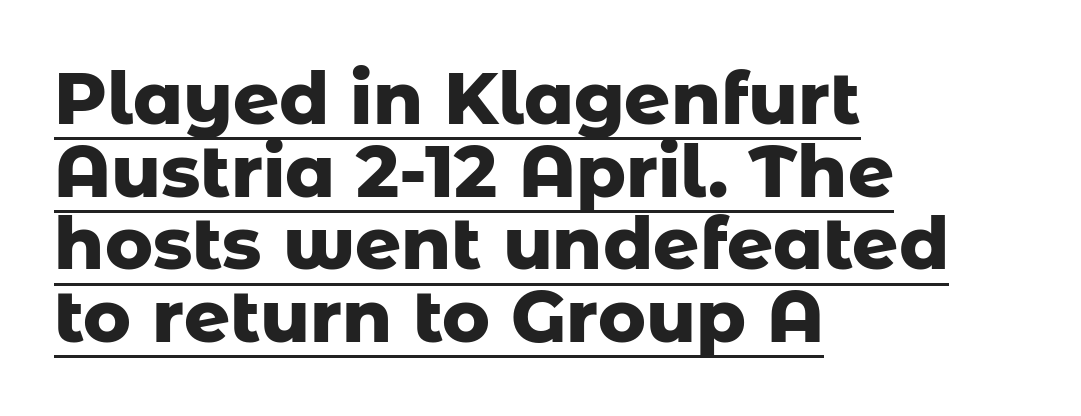
Q: Is the text bold? A: Yes.
Q: Is the text italic (slanted)? A: No, it is upright.
Q: Is the typeface a serif or a sans-serif typeface? A: Sans-serif.
Q: Is the text underlined? A: Yes.
Q: How is the paragraph aligned? A: Left-aligned.
Q: Is the spacing between letters normal or unusually wide? A: Normal.
Q: Is the spacing between lines tight, normal or loose? A: Tight.
Q: Width (condensed, normal, or wide)? A: Normal.
Q: Stroke contrast? A: Low.
Q: x-height? A: Medium.
Q: Monospaced? A: No.
